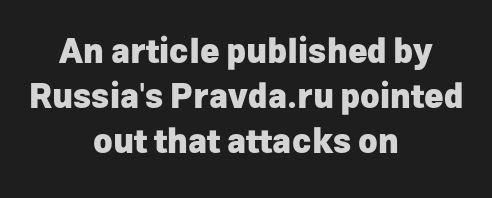
Q: Is the text bold? A: Yes.
Q: Is the text italic (slanted)? A: No, it is upright.
Q: Is the typeface a serif or a sans-serif typeface? A: Sans-serif.
Q: Is the text underlined? A: No.
Q: How is the paragraph aligned? A: Centered.
Q: Is the spacing between letters normal or unusually wide? A: Normal.
Q: Is the spacing between lines tight, normal or loose? A: Normal.
Q: Width (condensed, normal, or wide)? A: Normal.
Q: Stroke contrast? A: Low.
Q: x-height? A: Medium.
Q: Monospaced? A: No.
